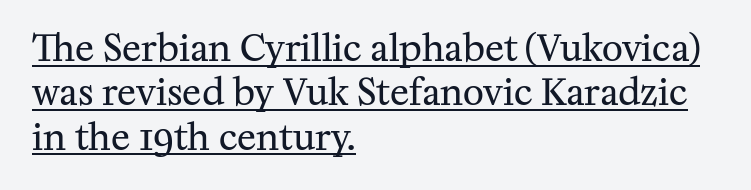
The image shows 36 px regular-weight serif type, upright; set left-aligned, line spacing 1.23x, normal letter spacing, underlined; medium stroke contrast and a medium x-height.
